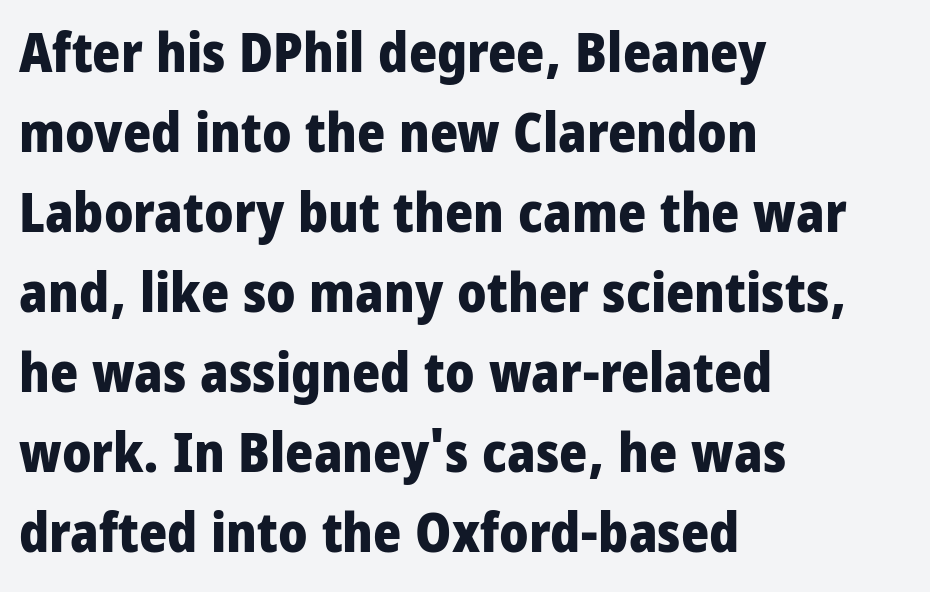
Leading matches the norm, producing a regular column. Emphasis by weight is at full strength: bold. In terms of posture, this sample is upright. If you drew a ruler down the left edge, every line would touch it. Letter spacing: default. Descenders hang freely into open space.
